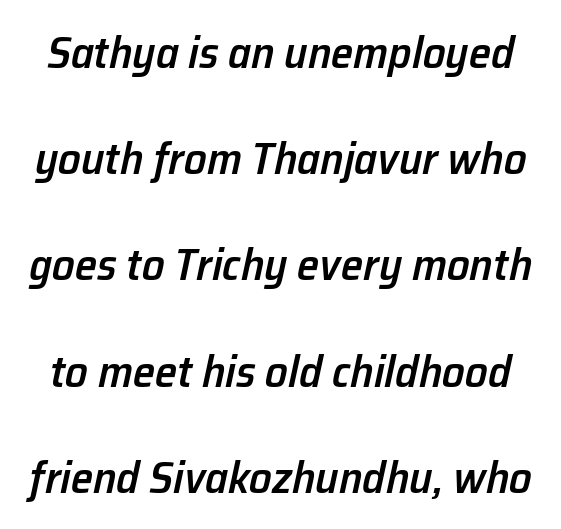
The image shows 45 px semibold type, italic (leaning right); set loose line spacing (2.36x), normal letter spacing, not underlined; low stroke contrast and a medium x-height.
